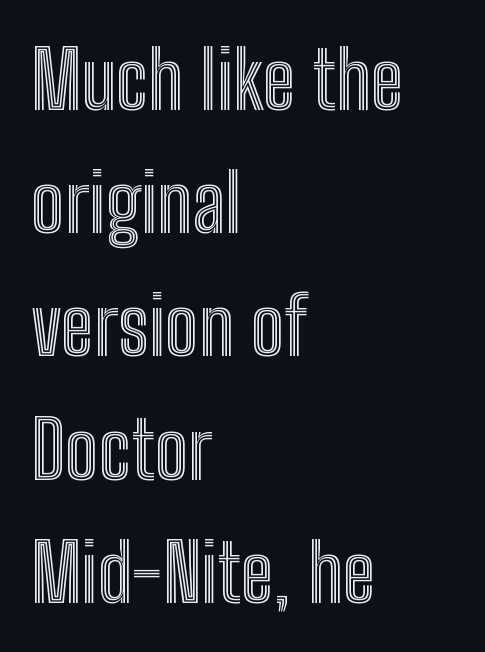
Q: Is the text italic (slanted)? A: No, it is upright.
Q: Is the text underlined? A: No.
Q: How is the paragraph aligned? A: Left-aligned.
Q: Is the spacing between letters normal or unusually wide? A: Normal.
Q: Is the spacing between lines tight, normal or loose? A: Normal.
Q: Width (condensed, normal, or wide)? A: Condensed.
Q: x-height? A: Medium.
Q: Monospaced? A: No.
